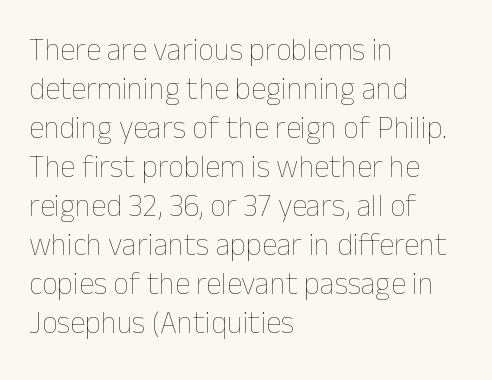
{"italic": "no", "bold": "no", "weight": "thin", "width": "normal", "stroke_contrast": "low", "x_height": "medium", "monospaced": "no", "underline": "no", "align": "left", "line_spacing": "normal", "line_spacing_ratio": 1.26, "letter_spacing": "normal", "letter_spacing_em": 0.0, "glyph_px": 31}
